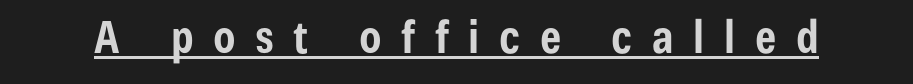
Q: Is the text bold? A: Yes.
Q: Is the text italic (slanted)? A: No, it is upright.
Q: Is the typeface a serif or a sans-serif typeface? A: Sans-serif.
Q: Is the text underlined? A: Yes.
Q: Is the spacing between letters normal or unusually wide? A: Unusually wide.
Q: Width (condensed, normal, or wide)? A: Condensed.
Q: Stroke contrast? A: Low.
Q: x-height? A: Medium.
Q: Monospaced? A: No.
